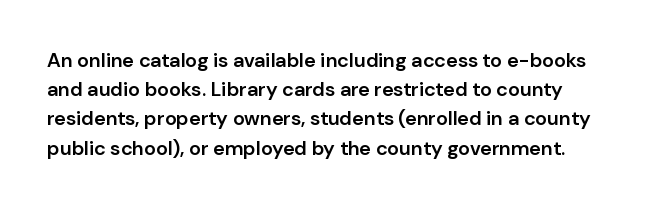
The image shows 20 px text type, upright; set normal line spacing (1.46x), normal letter spacing, not underlined.
